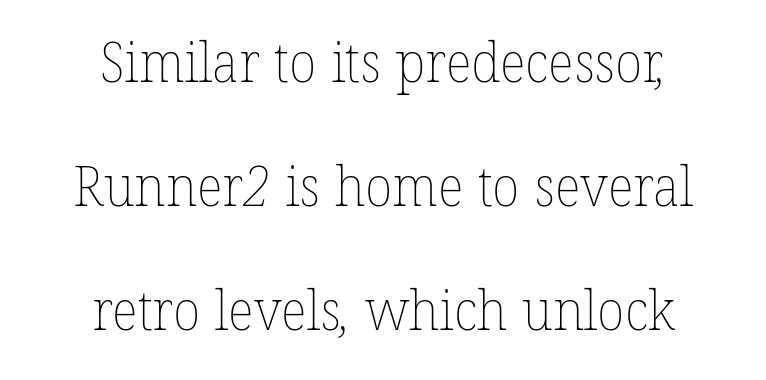
Q: Is the text bold? A: No.
Q: Is the text underlined? A: No.
Q: How is the paragraph aligned? A: Centered.
Q: Is the spacing between letters normal or unusually wide? A: Normal.
Q: Is the spacing between lines tight, normal or loose? A: Loose.
Q: Width (condensed, normal, or wide)? A: Normal.
Q: Stroke contrast? A: Low.
Q: x-height? A: Medium.
Q: Monospaced? A: No.
